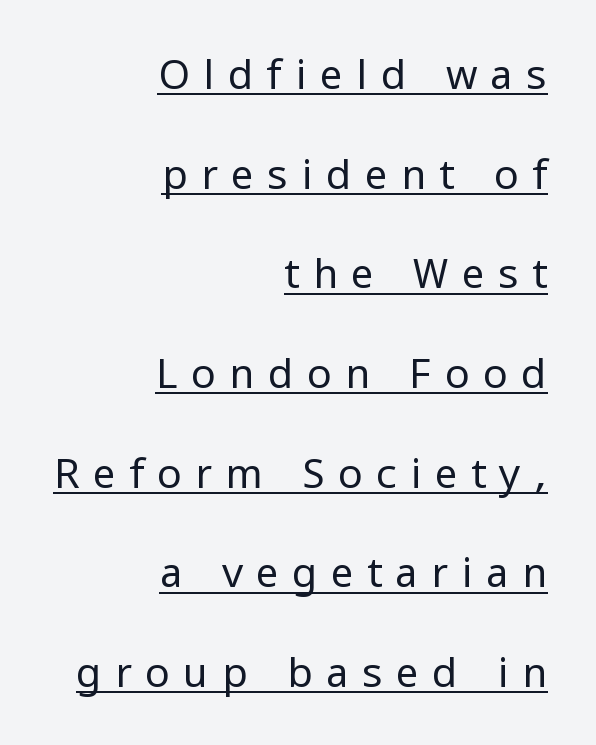
A great deal of white space separates one row of letters from the next. The passage shown has open, widely tracked lettering throughout. Each letter's strokes conclude bluntly, with no projecting serifs. Line ends are locked; line starts wander.
